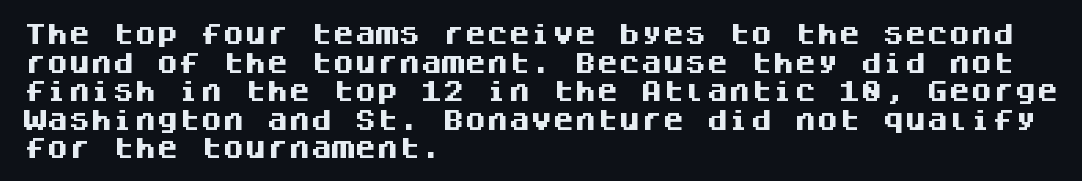
Teacher's note: observe the even left margin — that is flush-left alignment. You can tell it's not italic because the verticals are truly vertical. Words float on clear page, feet unadorned. The letterforms sit shoulder to shoulder at normal distance.
